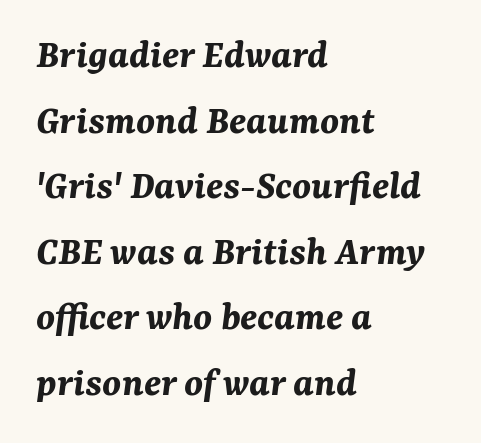
The space directly below the letters is spotless. A normal amount of white space separates one row of letters from the next. The face used here is proportionally spaced, like ordinary book or web type. Left-aligned paragraph, ragged on the right.
